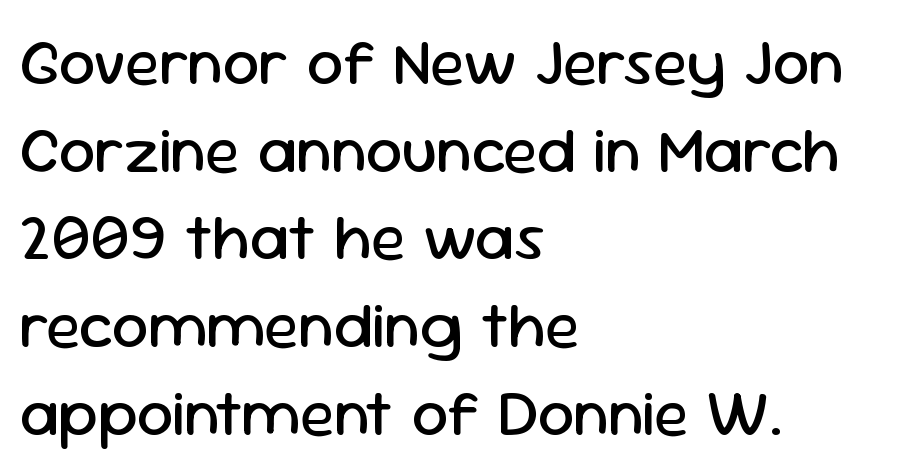
Q: Is the text bold? A: No.
Q: Is the text italic (slanted)? A: No, it is upright.
Q: Is the typeface a serif or a sans-serif typeface? A: Sans-serif.
Q: Is the text underlined? A: No.
Q: How is the paragraph aligned? A: Left-aligned.
Q: Is the spacing between letters normal or unusually wide? A: Normal.
Q: Is the spacing between lines tight, normal or loose? A: Normal.
Q: Width (condensed, normal, or wide)? A: Normal.
Q: Stroke contrast? A: Low.
Q: x-height? A: Medium.
Q: Monospaced? A: No.
